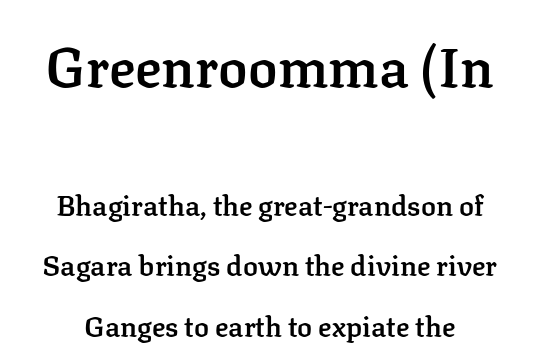
The image shows 55 px semibold serif type, upright; set loose line spacing (2.15x), normal letter spacing, not underlined; the first (top) block is 1.96x larger; low stroke contrast and a medium x-height.
